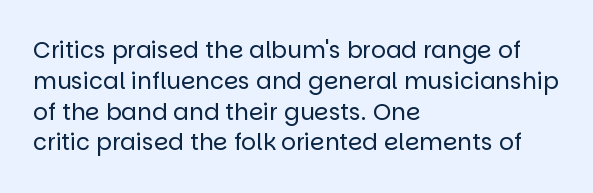
Descenders are the only things crossing below the line. The font sits on the lighter half of the weight spectrum, regular included. Does the copy run flush right? No — it runs flush left. Vertically, the passage feels balanced, rows spaced as you'd expect.
